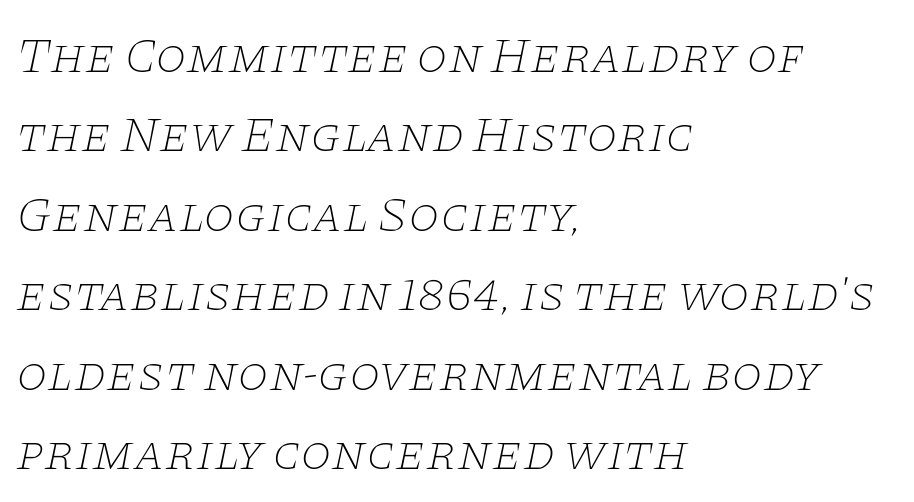
Caption: multi-line text, flush left, ragged right. Honestly, the letter spacing is just normal — you wouldn't notice it. The lines sit at an ordinary, default distance from one another. Each letter's strokes conclude with small projecting serifs. The passage shown is typed in a proportional face where columns would drift.
